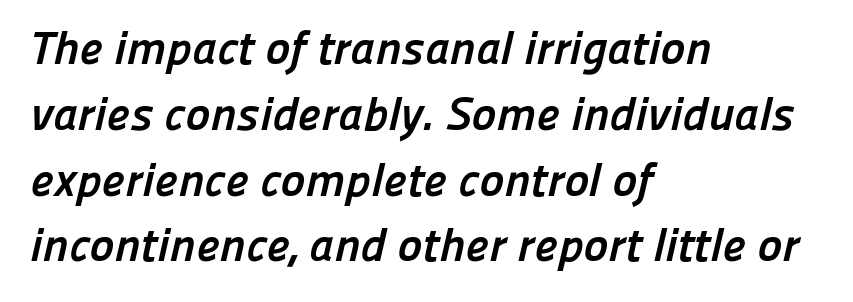
Short and long lines alike share a common starting point at left. The string is rendered with underlining switched off. Is this a fixed-width face? No — the glyphs have proportional, varying widths. Leading: standard.
